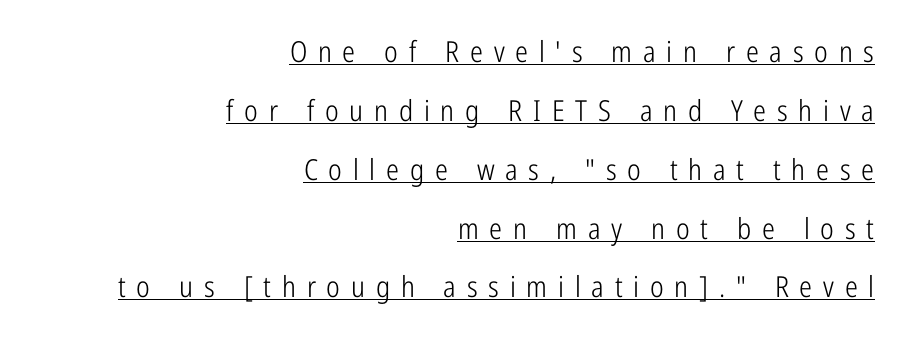
The image shows 29 px light, condensed sans-serif type, upright; set right-aligned, loose line spacing (2.03x), unusually wide letter spacing (+0.37 em), underlined; low stroke contrast and a medium x-height.
